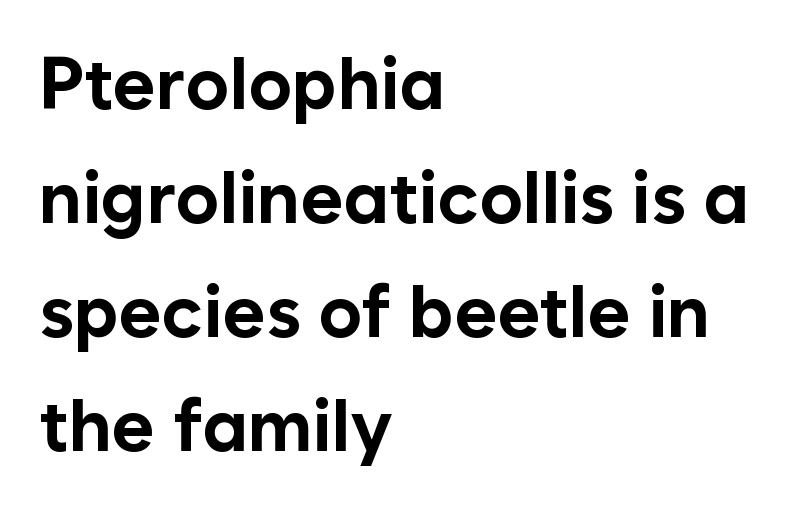
The image shows 73 px bold sans-serif type, upright; set left-aligned, normal line spacing (1.56x), normal letter spacing, not underlined; low stroke contrast and a medium x-height.
